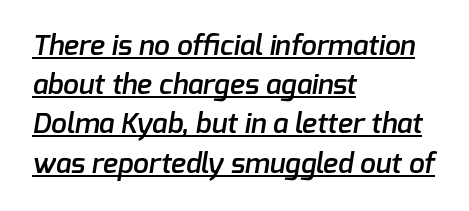
{"serif": "no", "bold": "semi", "weight": "semibold", "width": "normal", "stroke_contrast": "low", "x_height": "medium", "monospaced": "no", "underline": "yes", "align": "left", "line_spacing": "normal", "line_spacing_ratio": 1.4, "letter_spacing": "normal", "letter_spacing_em": 0.0, "glyph_px": 28}
